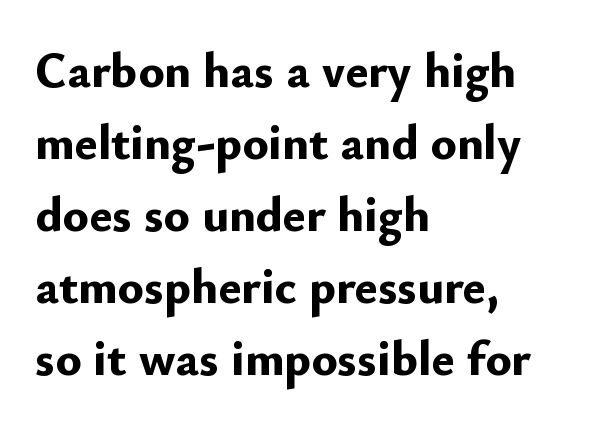
What kind of face is this? One without serifs — a sans. Think of a printed novel: that variable character pitch is what you see here. Bold? Absolutely — the strokes are thick and heavy. Leading: standard.
